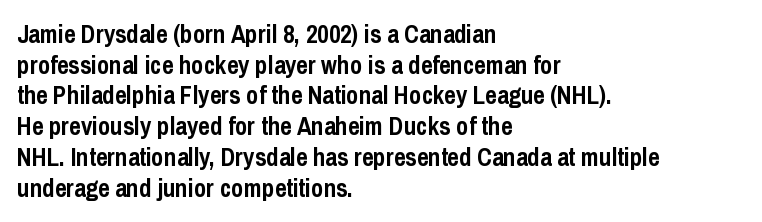
In CSS terms this would be text-align: left. Anything drawn beneath the words? Only blank space. Posture: upright roman. As a designer I'd log this as weight 700, bold.
